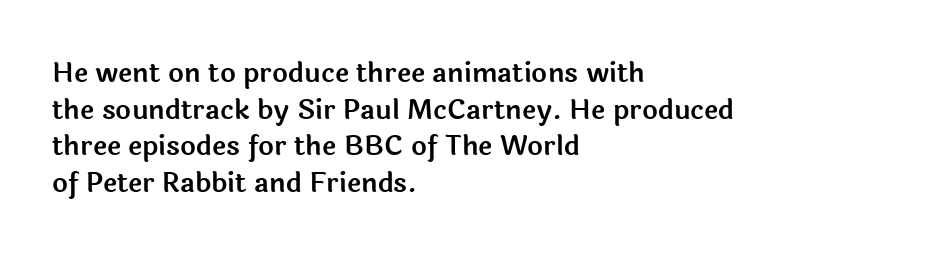
{"italic": "no", "underline": "no", "align": "left", "line_spacing": "normal", "line_spacing_ratio": 1.36, "letter_spacing": "normal", "letter_spacing_em": 0.0, "glyph_px": 27}
